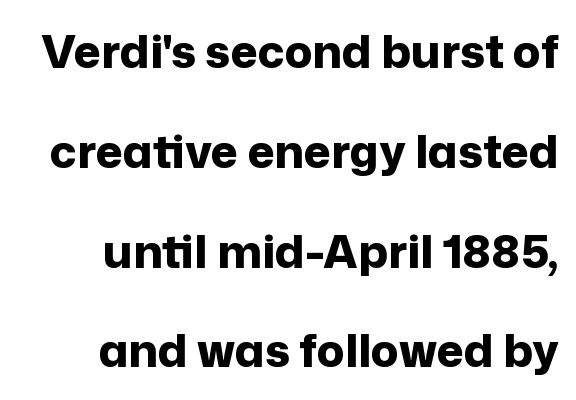
Q: Is the text bold? A: Yes.
Q: Is the text italic (slanted)? A: No, it is upright.
Q: Is the typeface a serif or a sans-serif typeface? A: Sans-serif.
Q: Is the text underlined? A: No.
Q: How is the paragraph aligned? A: Right-aligned.
Q: Is the spacing between letters normal or unusually wide? A: Normal.
Q: Is the spacing between lines tight, normal or loose? A: Loose.
Q: Width (condensed, normal, or wide)? A: Normal.
Q: Stroke contrast? A: Low.
Q: x-height? A: Medium.
Q: Monospaced? A: No.
